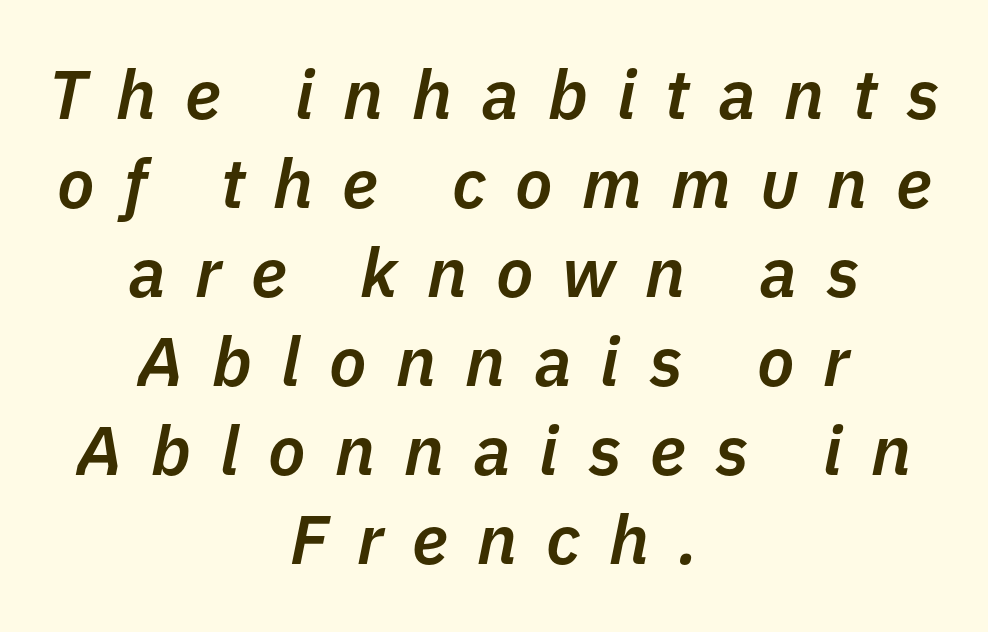
{"italic": "yes", "lean": "right", "slant_degrees": 11, "bold": "semi", "weight": "semibold", "width": "normal", "stroke_contrast": "low", "x_height": "medium", "monospaced": "no", "underline": "no", "align": "center", "line_spacing": "normal", "line_spacing_ratio": 1.29, "letter_spacing": "wide", "letter_spacing_em": 0.42, "glyph_px": 69}
